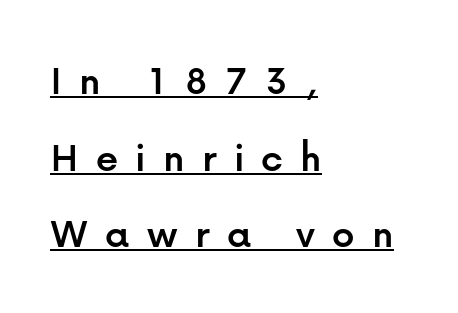
A typesetter would call this proportional, since set widths differ per character. Caption: lettering with a line underneath. Is this a sans? Yes — the strokes have no serifs. The tracking jumps out immediately: characters are airy and widely separated.
